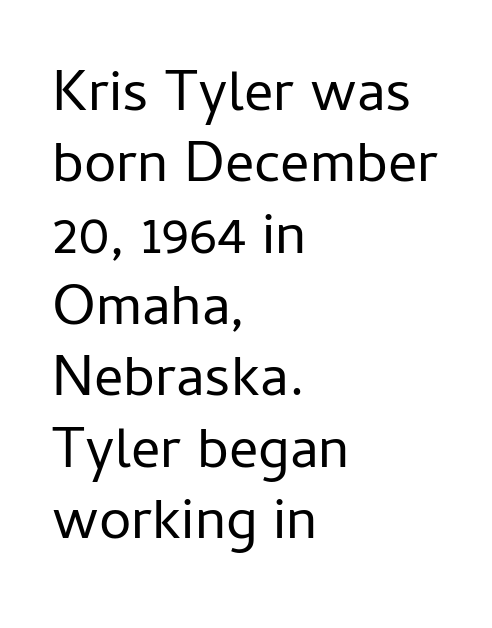
The image shows 58 px regular-weight sans-serif type, upright; set left-aligned, line spacing 1.23x, normal letter spacing, not underlined; low stroke contrast and a medium x-height.
